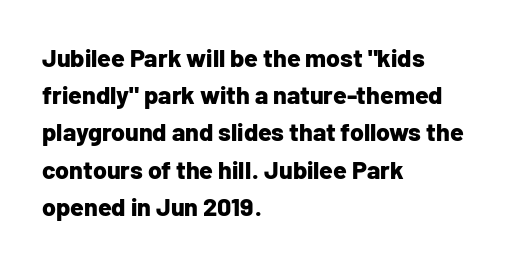
{"italic": "no", "bold": "yes", "underline": "no", "align": "left", "line_spacing": "normal", "line_spacing_ratio": 1.49, "letter_spacing": "normal", "letter_spacing_em": 0.0, "glyph_px": 25}
